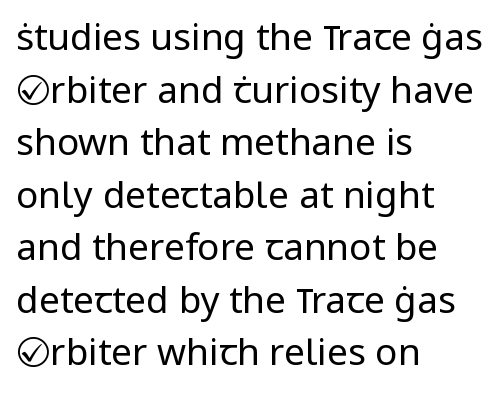
{"serif": "no", "italic": "no", "bold": "no", "weight": "regular", "width": "normal", "stroke_contrast": "low", "x_height": "medium", "monospaced": "no", "underline": "no", "align": "left", "line_spacing": "normal", "line_spacing_ratio": 1.42, "letter_spacing": "normal", "letter_spacing_em": 0.0, "glyph_px": 37}
